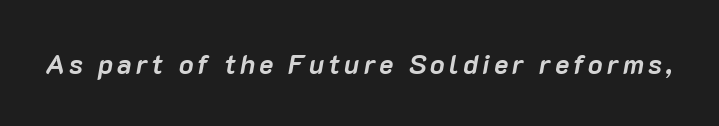
{"italic": "yes", "lean": "right", "slant_degrees": 10, "bold": "yes", "underline": "no", "glyph_px": 27}
